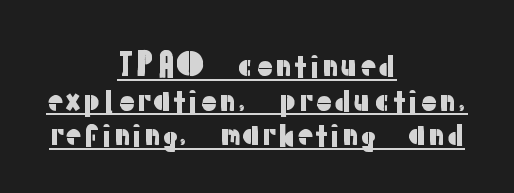
{"serif": "no", "italic": "no", "width": "normal", "stroke_contrast": "low", "x_height": "medium", "monospaced": "no", "underline": "yes", "align": "center", "line_spacing": "tight", "line_spacing_ratio": 1.12, "letter_spacing": "normal", "letter_spacing_em": 0.0, "glyph_px": 31}
